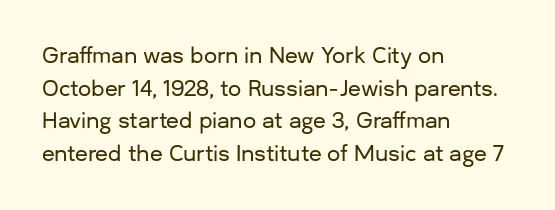
Q: Is the text italic (slanted)? A: No, it is upright.
Q: Is the text underlined? A: No.
Q: How is the paragraph aligned? A: Left-aligned.
Q: Is the spacing between letters normal or unusually wide? A: Normal.
Q: Is the spacing between lines tight, normal or loose? A: Normal.
